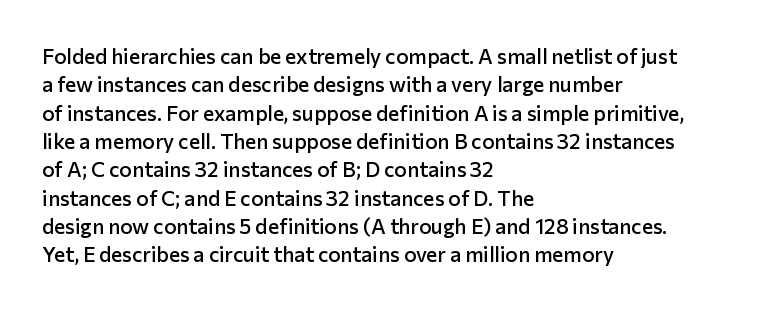
Q: Is the text bold? A: Semi-bold.
Q: Is the text italic (slanted)? A: No, it is upright.
Q: Is the text underlined? A: No.
Q: How is the paragraph aligned? A: Left-aligned.
Q: Is the spacing between letters normal or unusually wide? A: Normal.
Q: Is the spacing between lines tight, normal or loose? A: Normal.
